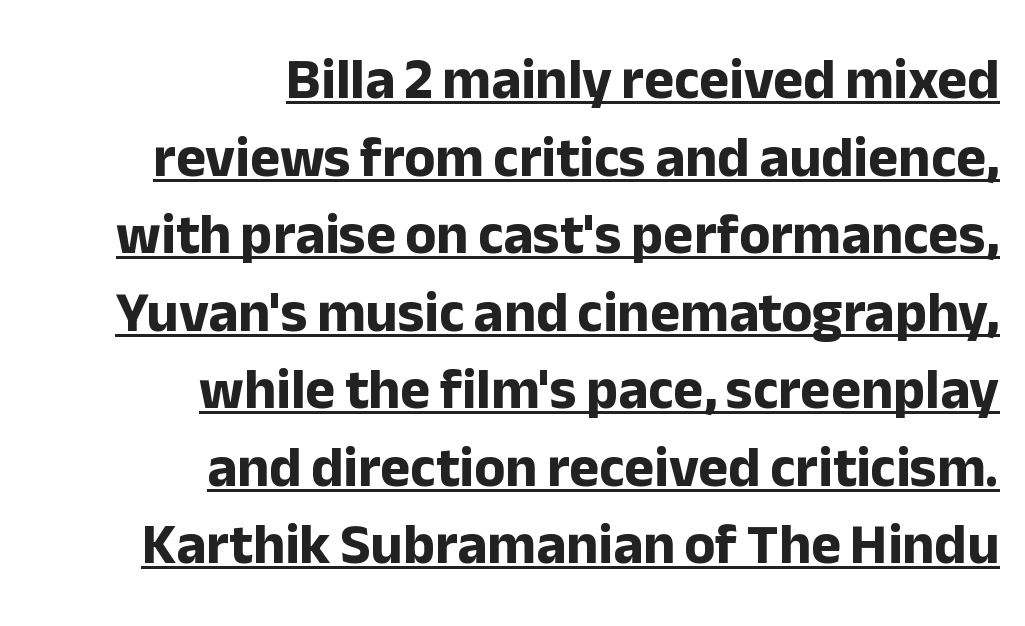
The image shows 57 px bold sans-serif type, upright; set right-aligned, normal line spacing (1.36x), normal letter spacing, underlined; low stroke contrast and a medium x-height.
